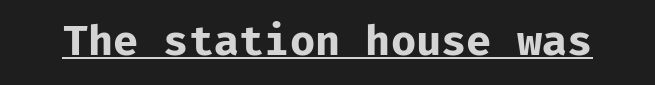
Q: Is the text bold? A: Yes.
Q: Is the text italic (slanted)? A: No, it is upright.
Q: Is the typeface a serif or a sans-serif typeface? A: Sans-serif.
Q: Is the text underlined? A: Yes.
Q: Is the spacing between letters normal or unusually wide? A: Normal.
Q: Width (condensed, normal, or wide)? A: Normal.
Q: Stroke contrast? A: Low.
Q: x-height? A: Medium.
Q: Monospaced? A: Yes.
